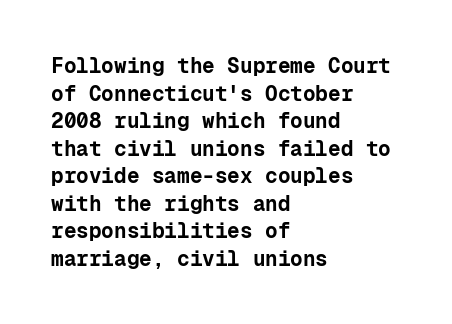
The image shows 21 px bold type, upright; set left-aligned, normal line spacing (1.31x), normal letter spacing, not underlined.
